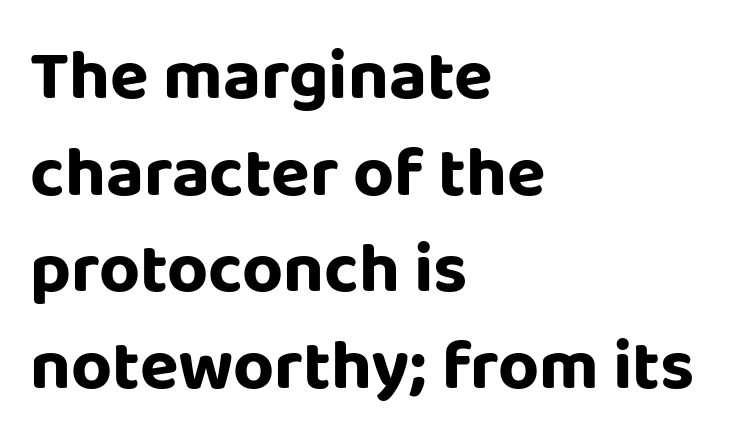
Q: Is the text italic (slanted)? A: No, it is upright.
Q: Is the typeface a serif or a sans-serif typeface? A: Sans-serif.
Q: Is the text underlined? A: No.
Q: How is the paragraph aligned? A: Left-aligned.
Q: Is the spacing between letters normal or unusually wide? A: Normal.
Q: Is the spacing between lines tight, normal or loose? A: Normal.
Q: Width (condensed, normal, or wide)? A: Normal.
Q: Stroke contrast? A: Low.
Q: x-height? A: Large.
Q: Monospaced? A: No.
